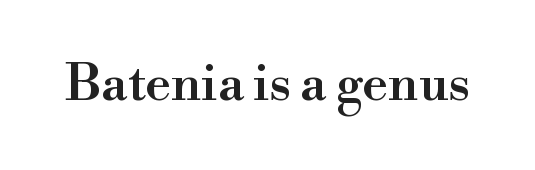
Q: Is the text bold? A: Semi-bold.
Q: Is the text italic (slanted)? A: No, it is upright.
Q: Is the typeface a serif or a sans-serif typeface? A: Serif.
Q: Is the text underlined? A: No.
Q: Is the spacing between letters normal or unusually wide? A: Normal.
Q: Width (condensed, normal, or wide)? A: Normal.
Q: Stroke contrast? A: High.
Q: x-height? A: Small.
Q: Monospaced? A: No.
